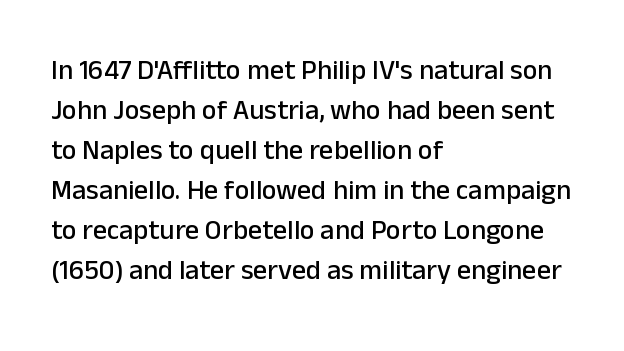
Q: Is the text italic (slanted)? A: No, it is upright.
Q: Is the typeface a serif or a sans-serif typeface? A: Sans-serif.
Q: Is the text underlined? A: No.
Q: How is the paragraph aligned? A: Left-aligned.
Q: Is the spacing between letters normal or unusually wide? A: Normal.
Q: Is the spacing between lines tight, normal or loose? A: Normal.
Q: Width (condensed, normal, or wide)? A: Normal.
Q: Stroke contrast? A: Low.
Q: x-height? A: Medium.
Q: Monospaced? A: No.
